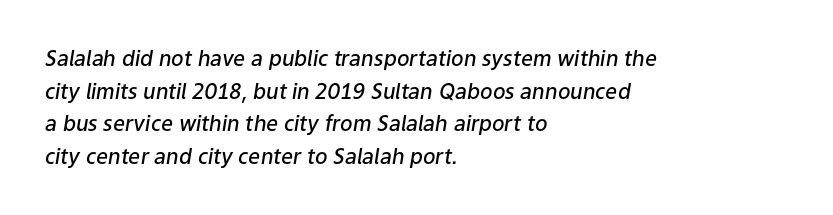
In terms of leading, this rendering sits right in the middle. Words float on clear page, feet unadorned. Strokes here are thickened, but only to semibold level. The rendering applies a slant to the glyphs. Spacing between characters is what you'd get straight out of the box.
